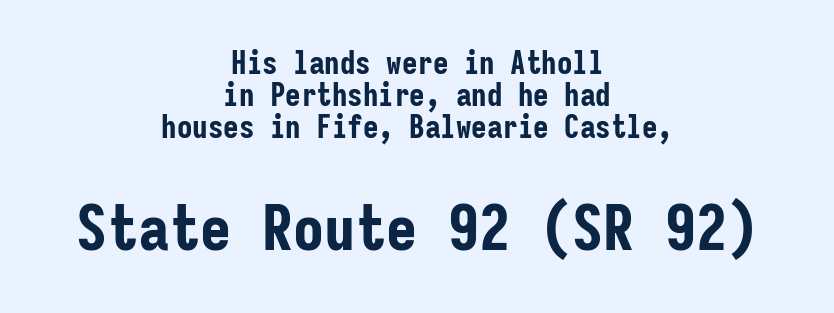
The image shows 62 px bold, condensed sans-serif type, upright, monospaced; set centered, tight line spacing (1.04x), normal letter spacing, not underlined; the second (bottom) block is 2.0x larger; low stroke contrast and a medium x-height.
